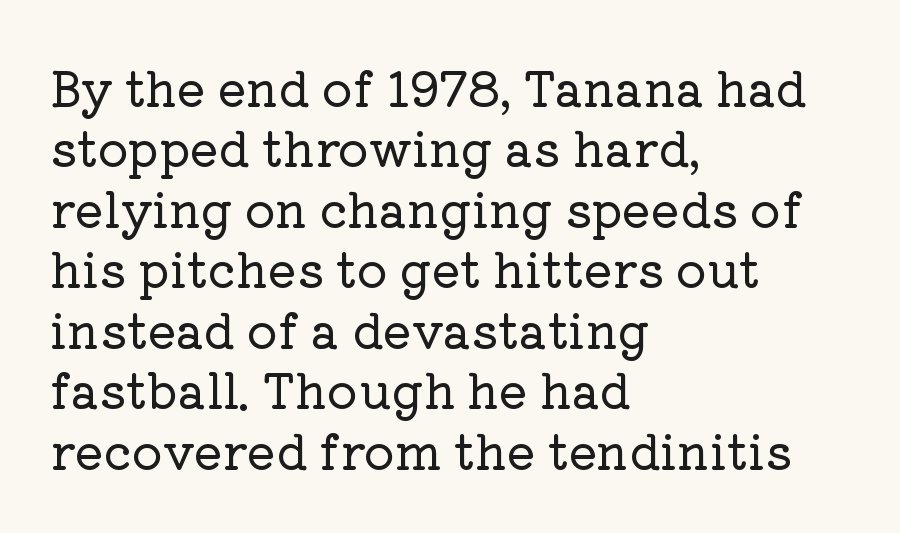
{"serif": "yes", "italic": "no", "width": "normal", "stroke_contrast": "low", "x_height": "medium", "monospaced": "no", "underline": "no", "align": "left", "line_spacing": "normal", "line_spacing_ratio": 1.26, "letter_spacing": "normal", "letter_spacing_em": 0.0, "glyph_px": 48}
